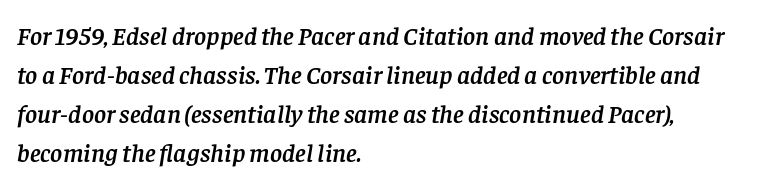
{"italic": "yes", "lean": "right", "slant_degrees": 8, "underline": "no", "align": "left", "line_spacing": "normal", "line_spacing_ratio": 1.5, "letter_spacing": "normal", "letter_spacing_em": 0.0, "glyph_px": 26}
